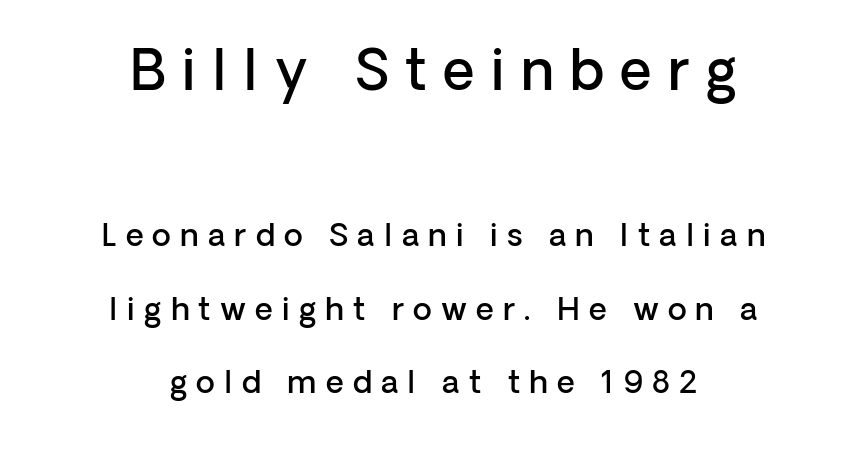
The image shows 55 px semibold sans-serif type, upright; set centered, loose line spacing (2.37x), unusually wide letter spacing (+0.3 em), not underlined; the first (top) block is 1.77x larger; low stroke contrast and a medium x-height.
